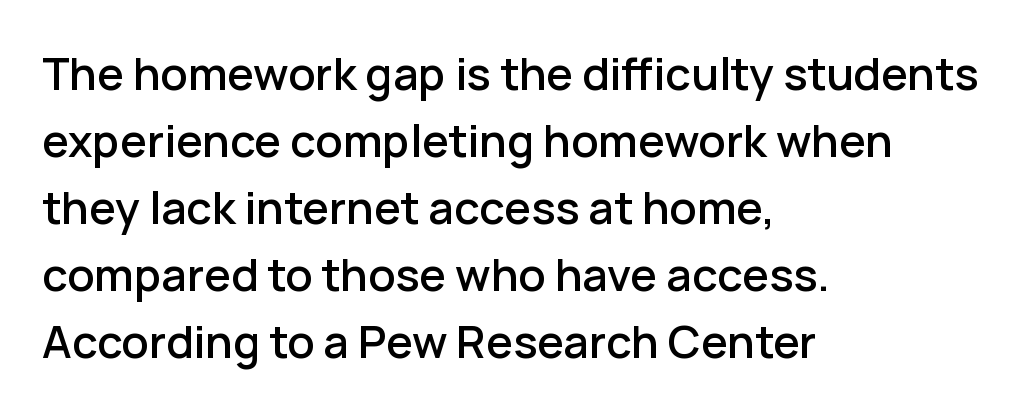
{"serif": "no", "italic": "no", "width": "normal", "stroke_contrast": "low", "x_height": "medium", "monospaced": "no", "underline": "no", "align": "left", "line_spacing": "normal", "line_spacing_ratio": 1.49, "letter_spacing": "normal", "letter_spacing_em": 0.0, "glyph_px": 45}
